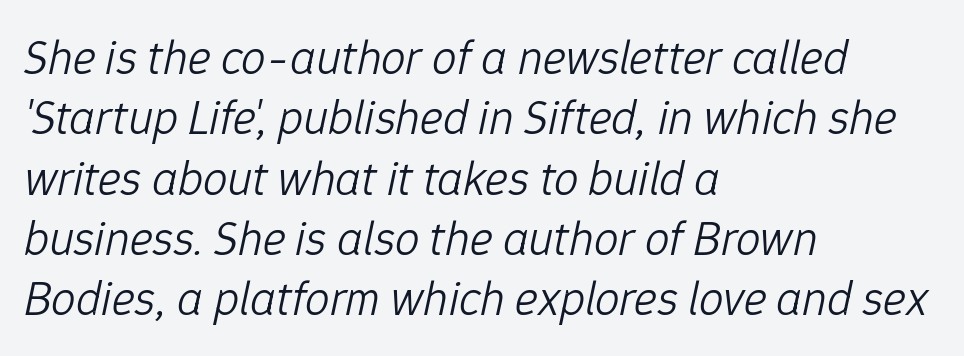
These lines are rendered in a variable-pitch font. The typesetter chose a ragged-right arrangement here. The line texture is even and compact thanks to regular tracking. Summary of weight: not heavy and not bold.
